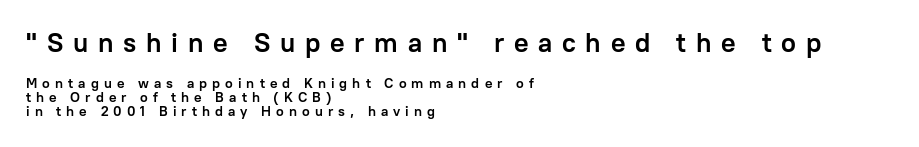
Words float on clear page, feet unadorned. Between these two stacked blocks, the higher one wins on size. Vertical strokes here are truly vertical. Students, observe: this is what under-led, compact text looks like. Does the copy run flush right? No — it runs flush left.
